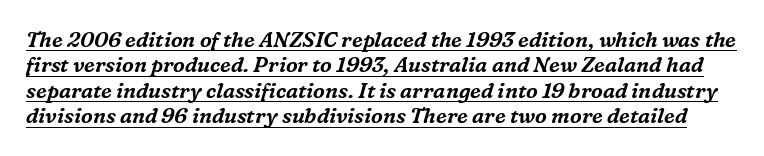
The image shows 21 px text type, italic (leaning right); set line spacing 1.21x, normal letter spacing, underlined.
